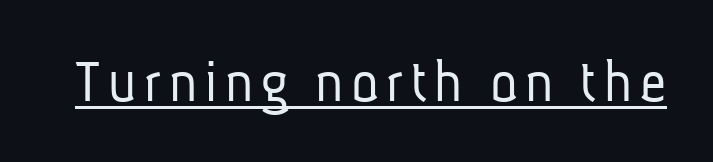
The font sits on the lighter half of the weight spectrum, regular included. Each letter's strokes conclude bluntly, with no projecting serifs. The passage shown is typed in a proportional face where columns would drift. The glyphs are accompanied by a horizontal stroke just below them.
